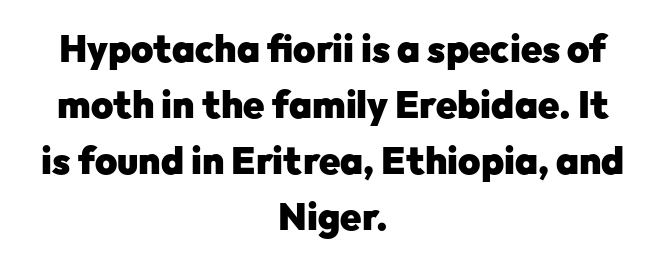
Q: Is the text bold? A: Yes.
Q: Is the text italic (slanted)? A: No, it is upright.
Q: Is the typeface a serif or a sans-serif typeface? A: Sans-serif.
Q: Is the text underlined? A: No.
Q: How is the paragraph aligned? A: Centered.
Q: Is the spacing between letters normal or unusually wide? A: Normal.
Q: Is the spacing between lines tight, normal or loose? A: Normal.
Q: Width (condensed, normal, or wide)? A: Normal.
Q: Stroke contrast? A: Low.
Q: x-height? A: Medium.
Q: Monospaced? A: No.
